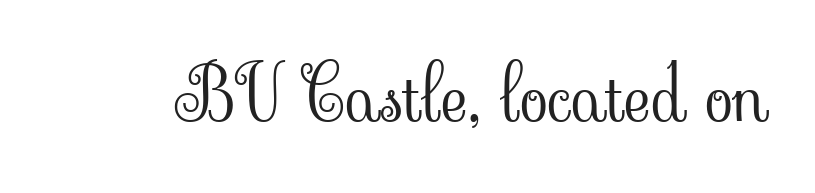
Letters have the restrained weight of plain body copy at most. The passage shown is not underscored anywhere. Small tapered or slab feet sit at the stroke ends, so this counts as serif. Proportional: the letters do not fall into vertical columns.
